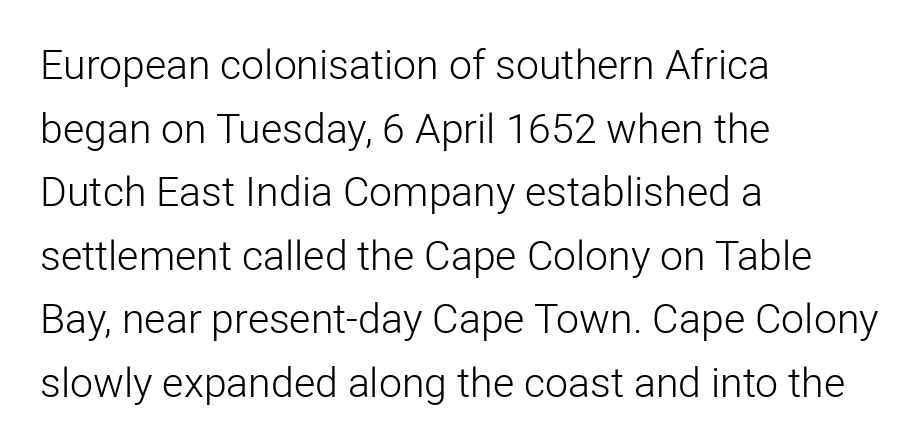
The image shows 41 px light sans-serif type, upright; set left-aligned, normal line spacing (1.55x), normal letter spacing, not underlined; low stroke contrast and a medium x-height.
